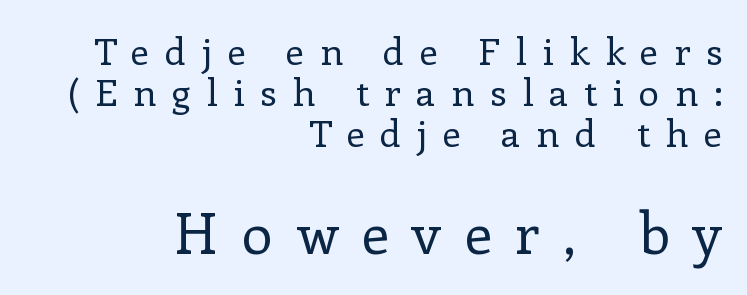
Q: Is the text bold? A: No.
Q: Is the text italic (slanted)? A: No, it is upright.
Q: Is the typeface a serif or a sans-serif typeface? A: Serif.
Q: Is the text underlined? A: No.
Q: How is the paragraph aligned? A: Right-aligned.
Q: Is the spacing between letters normal or unusually wide? A: Unusually wide.
Q: Is the spacing between lines tight, normal or loose? A: Tight.
Q: Which block of text is set in a larger size, the first (top) or the second (bottom)? A: The second (bottom) one.
Q: Width (condensed, normal, or wide)? A: Normal.
Q: Stroke contrast? A: Low.
Q: x-height? A: Medium.
Q: Monospaced? A: No.
